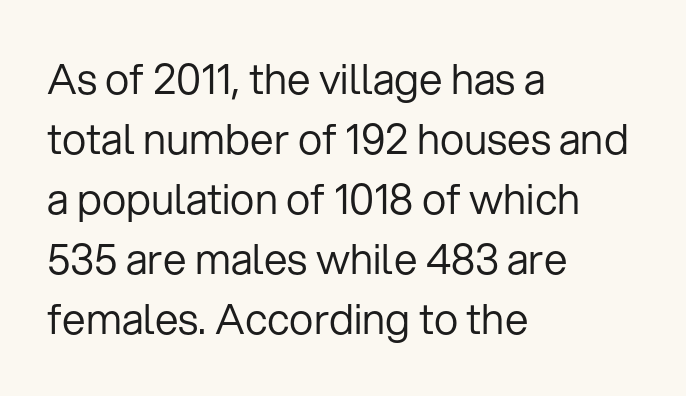
Q: Is the text bold? A: No.
Q: Is the text italic (slanted)? A: No, it is upright.
Q: Is the typeface a serif or a sans-serif typeface? A: Sans-serif.
Q: Is the text underlined? A: No.
Q: How is the paragraph aligned? A: Left-aligned.
Q: Is the spacing between letters normal or unusually wide? A: Normal.
Q: Is the spacing between lines tight, normal or loose? A: Normal.
Q: Width (condensed, normal, or wide)? A: Normal.
Q: Stroke contrast? A: Low.
Q: x-height? A: Medium.
Q: Monospaced? A: No.
